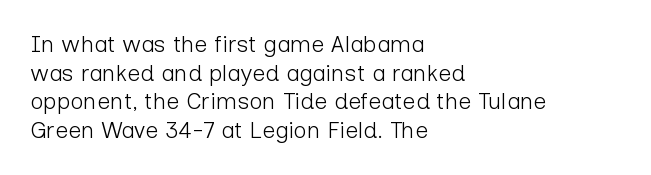
The image shows 23 px text type, upright; set left-aligned, normal line spacing (1.25x), normal letter spacing, not underlined.
